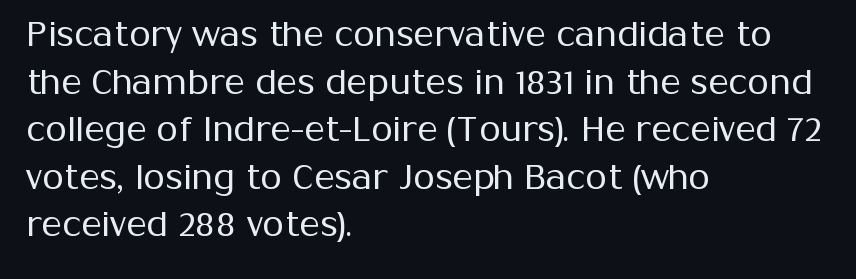
Q: Is the text bold? A: No.
Q: Is the text italic (slanted)? A: No, it is upright.
Q: Is the typeface a serif or a sans-serif typeface? A: Sans-serif.
Q: Is the text underlined? A: No.
Q: How is the paragraph aligned? A: Left-aligned.
Q: Is the spacing between letters normal or unusually wide? A: Normal.
Q: Is the spacing between lines tight, normal or loose? A: Normal.
Q: Width (condensed, normal, or wide)? A: Normal.
Q: Stroke contrast? A: Medium.
Q: x-height? A: Medium.
Q: Monospaced? A: No.
